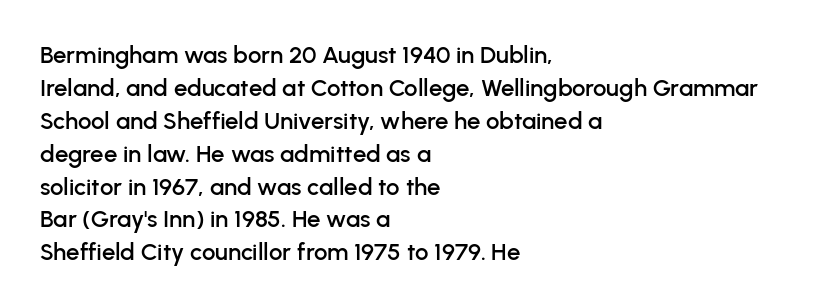
{"italic": "no", "underline": "no", "align": "left", "line_spacing": "normal", "line_spacing_ratio": 1.37, "letter_spacing": "normal", "letter_spacing_em": 0.0, "glyph_px": 24}
